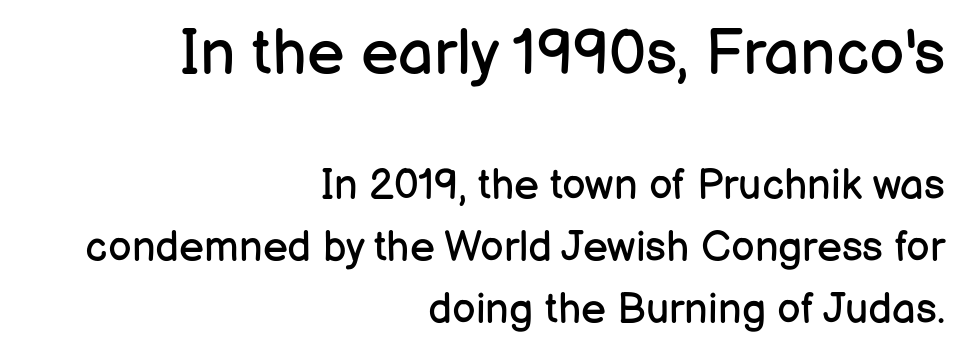
A sans-serif font was chosen for this passage. The emphasis by scale lands on block number one, above. The gaps between neighbouring characters are ordinary and unremarkable. Heft: none added — not bold.
